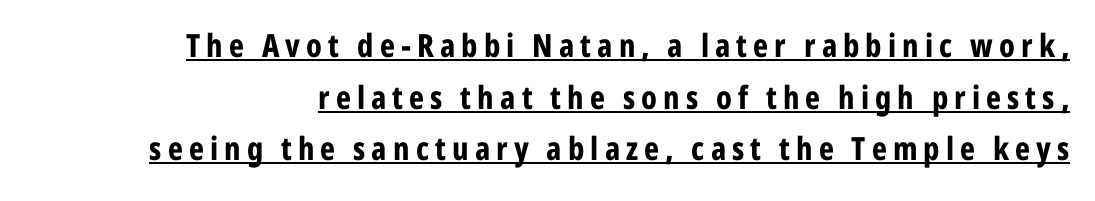
{"serif": "no", "italic": "no", "bold": "yes", "weight": "bold", "width": "condensed", "stroke_contrast": "low", "x_height": "medium", "monospaced": "no", "underline": "yes", "align": "right", "line_spacing": "normal", "line_spacing_ratio": 1.61, "glyph_px": 32}
